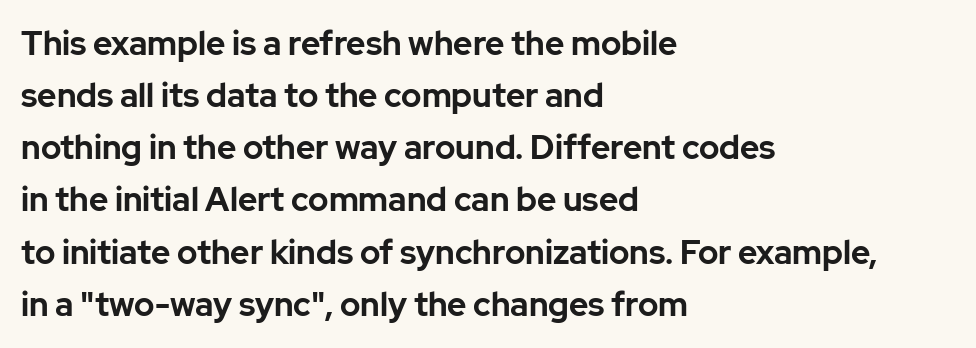
Q: Is the text bold? A: Yes.
Q: Is the text italic (slanted)? A: No, it is upright.
Q: Is the typeface a serif or a sans-serif typeface? A: Sans-serif.
Q: Is the text underlined? A: No.
Q: How is the paragraph aligned? A: Left-aligned.
Q: Is the spacing between letters normal or unusually wide? A: Normal.
Q: Is the spacing between lines tight, normal or loose? A: Normal.
Q: Width (condensed, normal, or wide)? A: Normal.
Q: Stroke contrast? A: Low.
Q: x-height? A: Medium.
Q: Monospaced? A: No.
